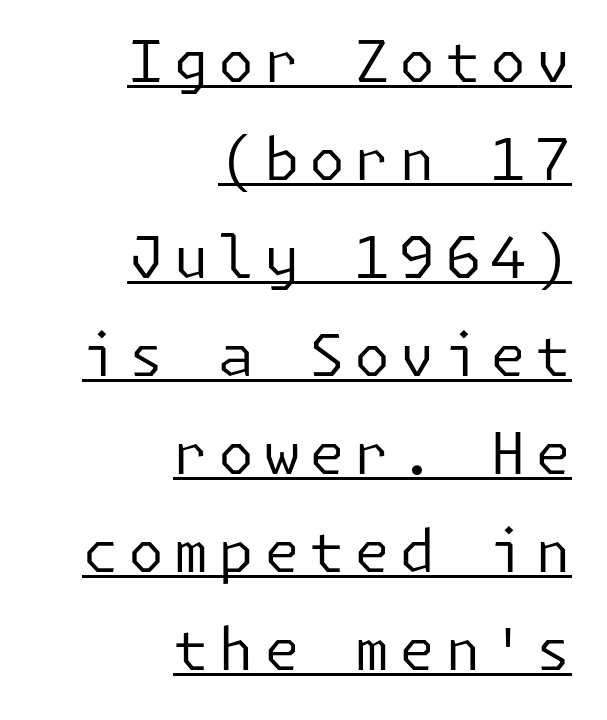
The image shows 58 px regular-weight sans-serif type, upright; set right-aligned, normal line spacing (1.69x), underlined; low stroke contrast and a medium x-height.
